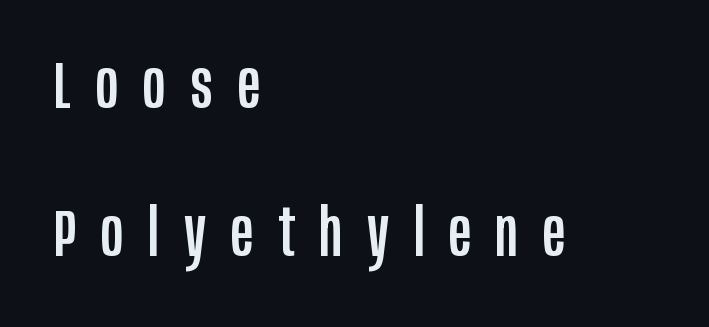
{"serif": "no", "italic": "no", "width": "condensed", "stroke_contrast": "low", "x_height": "large", "monospaced": "no", "underline": "no", "align": "left", "line_spacing": "loose", "line_spacing_ratio": 2.24, "letter_spacing": "wide", "letter_spacing_em": 0.38, "glyph_px": 66}
